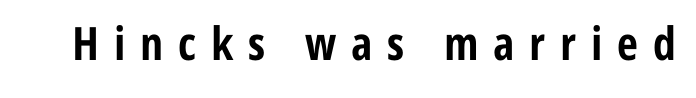
Proportional: the letters do not fall into vertical columns. Tall strokes in this sample are plumb rather than angled. These words are printed bold, with thick strokes throughout. Tracking value appears strongly positive — letters spread wide. Descenders hang freely into open space. Serifs: no, the terminals of the letterforms are clean.
